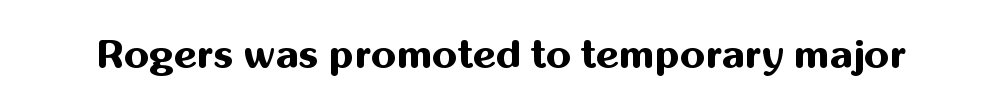
{"serif": "no", "italic": "no", "bold": "yes", "weight": "bold", "width": "normal", "stroke_contrast": "medium", "x_height": "medium", "monospaced": "no", "underline": "no", "letter_spacing": "normal", "letter_spacing_em": 0.0, "glyph_px": 40}
